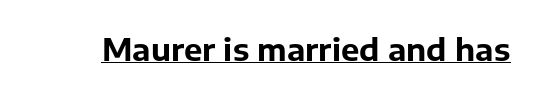
The image shows 31 px bold sans-serif type, upright; set normal letter spacing, underlined; low stroke contrast and a medium x-height.
